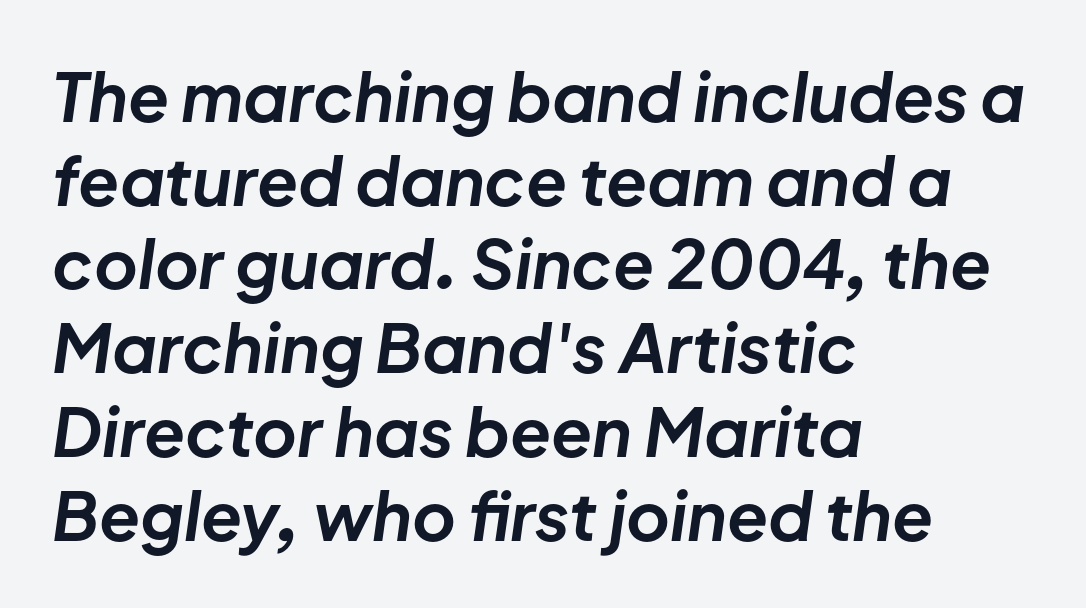
Q: Is the text bold? A: Yes.
Q: Is the text italic (slanted)? A: Yes, it leans right by about 8 degrees.
Q: Is the text underlined? A: No.
Q: How is the paragraph aligned? A: Left-aligned.
Q: Is the spacing between letters normal or unusually wide? A: Normal.
Q: Is the spacing between lines tight, normal or loose? A: Normal.
Q: Width (condensed, normal, or wide)? A: Normal.
Q: Stroke contrast? A: Low.
Q: x-height? A: Medium.
Q: Monospaced? A: No.
